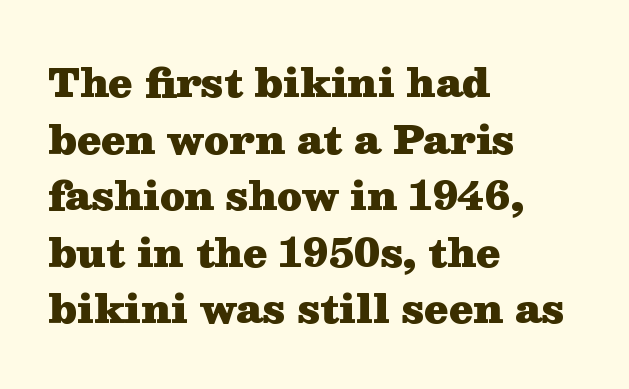
How are the letters spaced? Ordinarily, with no added tracking. This rendering features lettering with no underline. These lines are rendered in a variable-pitch font. Check where the strokes stop: tiny serifs finish them off.
